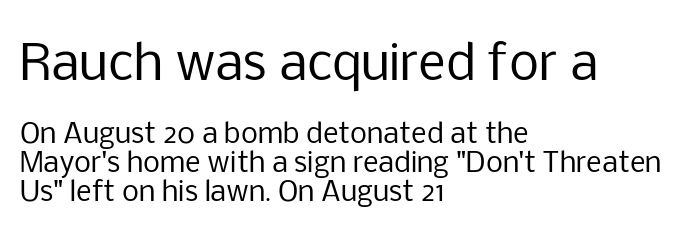
Q: Is the text bold? A: No.
Q: Is the text italic (slanted)? A: No, it is upright.
Q: Is the typeface a serif or a sans-serif typeface? A: Sans-serif.
Q: Is the text underlined? A: No.
Q: How is the paragraph aligned? A: Left-aligned.
Q: Is the spacing between letters normal or unusually wide? A: Normal.
Q: Is the spacing between lines tight, normal or loose? A: Tight.
Q: Which block of text is set in a larger size, the first (top) or the second (bottom)? A: The first (top) one.
Q: Width (condensed, normal, or wide)? A: Normal.
Q: Stroke contrast? A: Low.
Q: x-height? A: Medium.
Q: Monospaced? A: No.
